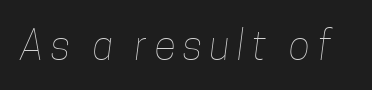
This is not heavy type; no bold has been used. A typesetter would call this proportional, since set widths differ per character. Decoration check: the copy has no underline.
